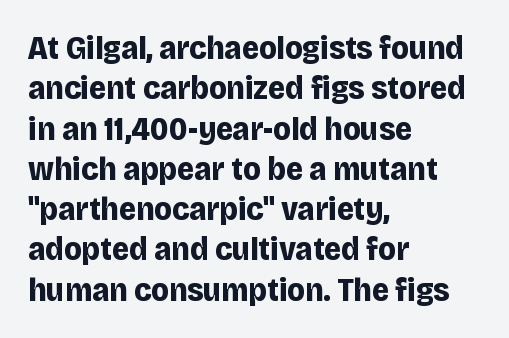
The image shows 33 px bold sans-serif type, upright; set left-aligned, line spacing 1.22x, normal letter spacing, not underlined; low stroke contrast and a large x-height.
